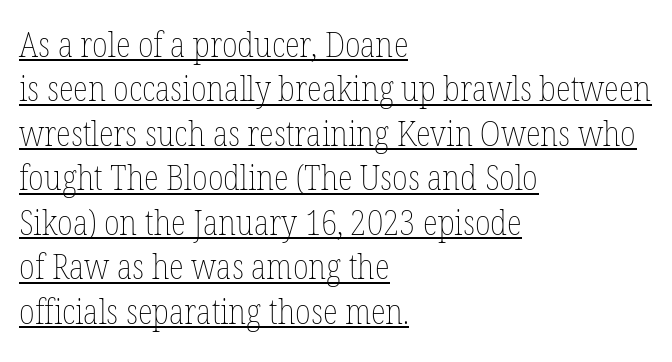
{"italic": "no", "bold": "no", "weight": "thin", "width": "condensed", "stroke_contrast": "low", "x_height": "medium", "monospaced": "no", "underline": "yes", "align": "left", "line_spacing": "normal", "line_spacing_ratio": 1.27, "letter_spacing": "normal", "letter_spacing_em": 0.0, "glyph_px": 35}
